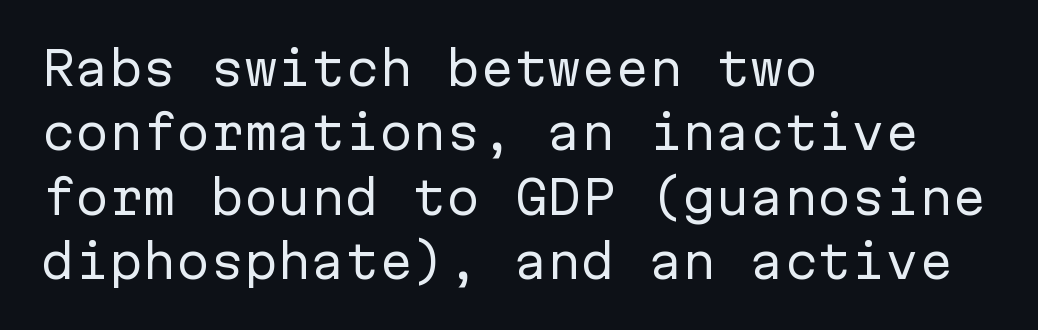
Q: Is the text bold? A: No.
Q: Is the text italic (slanted)? A: No, it is upright.
Q: Is the typeface a serif or a sans-serif typeface? A: Sans-serif.
Q: Is the text underlined? A: No.
Q: How is the paragraph aligned? A: Left-aligned.
Q: Is the spacing between letters normal or unusually wide? A: Normal.
Q: Is the spacing between lines tight, normal or loose? A: Normal.
Q: Width (condensed, normal, or wide)? A: Normal.
Q: Stroke contrast? A: Low.
Q: x-height? A: Medium.
Q: Monospaced? A: Yes.
